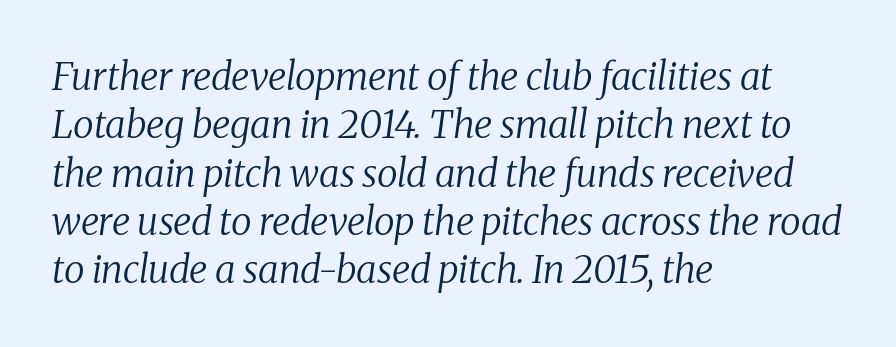
Q: Is the text bold? A: No.
Q: Is the text italic (slanted)? A: Yes, it leans right by about 8 degrees.
Q: Is the typeface a serif or a sans-serif typeface? A: Serif.
Q: Is the text underlined? A: No.
Q: How is the paragraph aligned? A: Left-aligned.
Q: Is the spacing between letters normal or unusually wide? A: Normal.
Q: Is the spacing between lines tight, normal or loose? A: Normal.
Q: Width (condensed, normal, or wide)? A: Normal.
Q: Stroke contrast? A: Medium.
Q: x-height? A: Medium.
Q: Monospaced? A: No.
